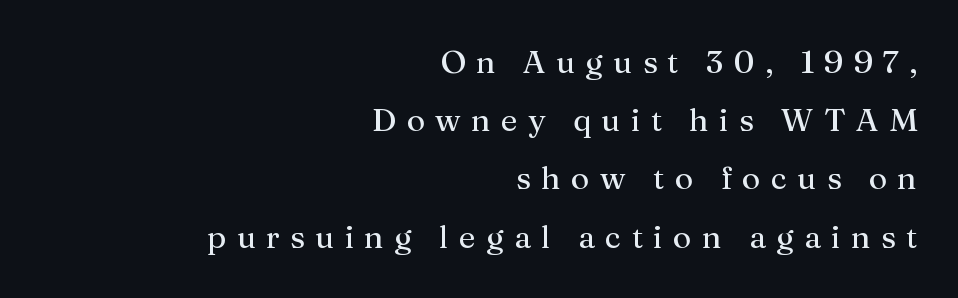
These lines stack with their right ends in a neat column. Type without underlining. What kind of face is this? One with serifs. How are the letters spaced? Widely, with obvious added tracking. The letterforms sit at book weight or below. Proportional: the letters do not fall into vertical columns.
